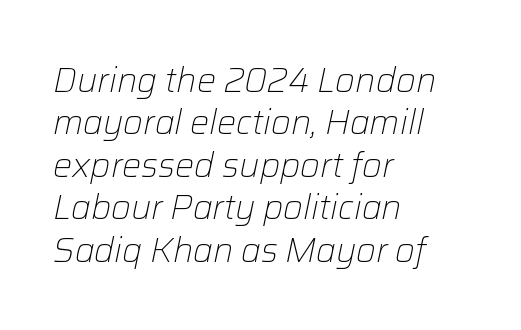
Q: Is the text bold? A: No.
Q: Is the text italic (slanted)? A: Yes, it leans right by about 12 degrees.
Q: Is the text underlined? A: No.
Q: How is the paragraph aligned? A: Left-aligned.
Q: Is the spacing between letters normal or unusually wide? A: Normal.
Q: Is the spacing between lines tight, normal or loose? A: Normal.
Q: Width (condensed, normal, or wide)? A: Normal.
Q: Stroke contrast? A: Low.
Q: x-height? A: Medium.
Q: Monospaced? A: No.
